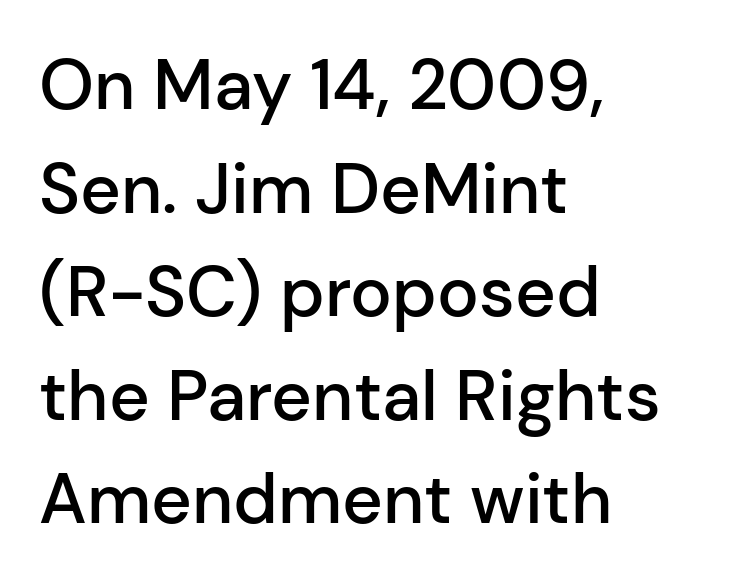
The image shows 70 px semibold sans-serif type, upright; set left-aligned, normal line spacing (1.48x), normal letter spacing, not underlined; low stroke contrast and a medium x-height.
